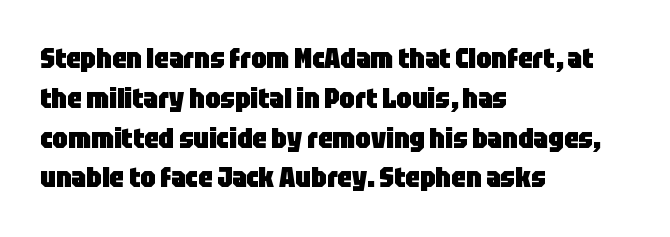
{"serif": "no", "italic": "no", "bold": "yes", "weight": "heavy", "width": "condensed", "stroke_contrast": "low", "x_height": "large", "monospaced": "no", "underline": "no", "align": "left", "line_spacing": "normal", "line_spacing_ratio": 1.42, "letter_spacing": "normal", "letter_spacing_em": 0.0, "glyph_px": 28}
